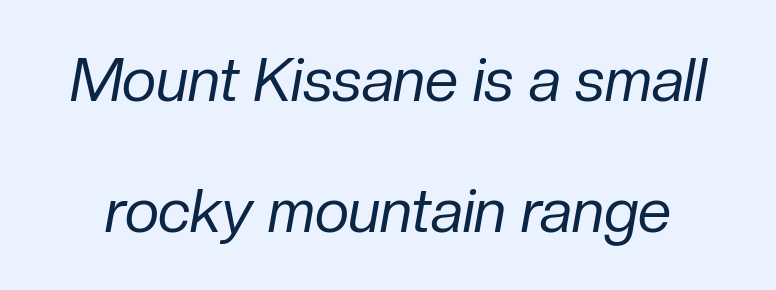
There's an unmistakable incline to the writing here. The passage shown is typed in a proportional face where columns would drift. Weight: not bold — regular or lighter. Type without underlining. This rendering leaves character spacing at its baseline value.
